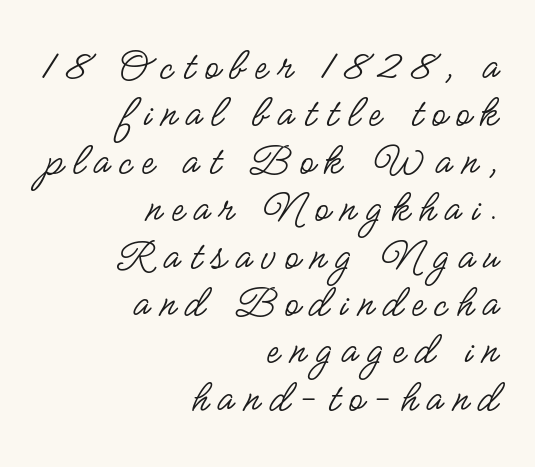
If you measured baseline to baseline, you'd find a short distance. Nobody drew a line under any word here. Where is the straight margin? On the right. Note the varied advance widths — an 'i' is clearly narrower than an 'm'. Honestly, the letter spacing is so wide it's the main thing you notice. Stroke thickness stays within the range of a standard reading face or lighter.
